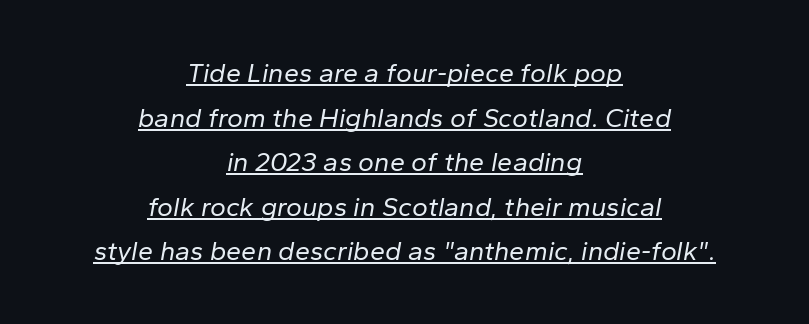
The image shows 27 px text type, italic (leaning right); set centered, normal line spacing (1.65x), normal letter spacing, underlined.
